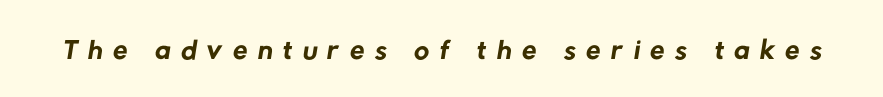
The image shows 42 px regular-weight sans-serif type; set unusually wide letter spacing (+0.25 em), not underlined; low stroke contrast and a medium x-height.
